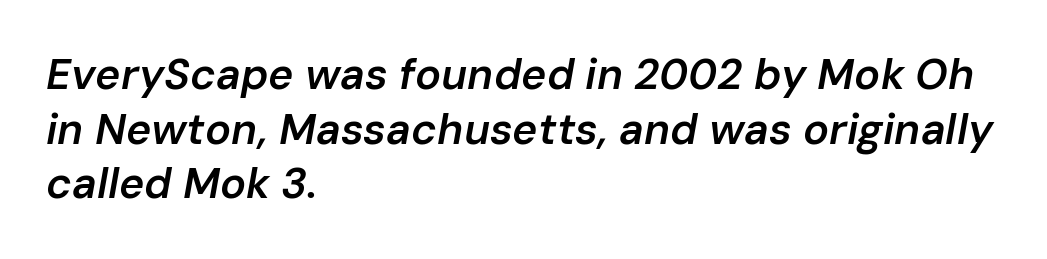
Firm but not heavy-handed strokes: this text is semibold. Lines of text with bare space underneath. These lines are rendered in a variable-pitch font. The axis of the letterforms is tilted away from vertical. The rendering anchors every line to the left-hand side.
